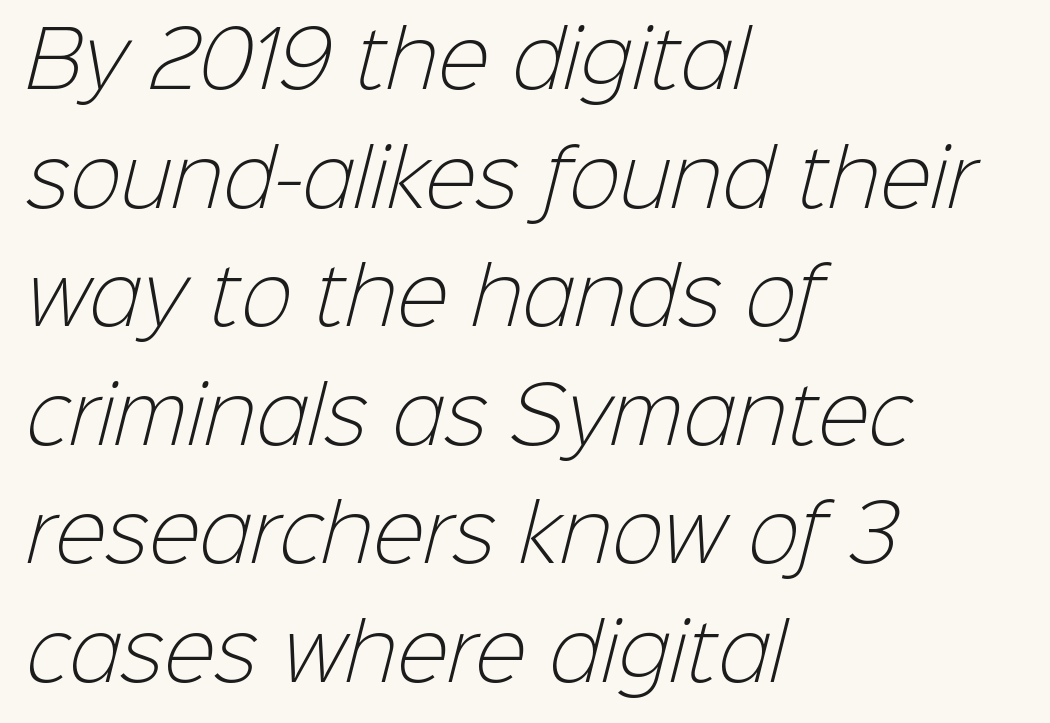
Q: Is the text bold? A: No.
Q: Is the typeface a serif or a sans-serif typeface? A: Sans-serif.
Q: Is the text underlined? A: No.
Q: How is the paragraph aligned? A: Left-aligned.
Q: Is the spacing between letters normal or unusually wide? A: Normal.
Q: Is the spacing between lines tight, normal or loose? A: Normal.
Q: Width (condensed, normal, or wide)? A: Normal.
Q: Stroke contrast? A: Low.
Q: x-height? A: Medium.
Q: Monospaced? A: No.
